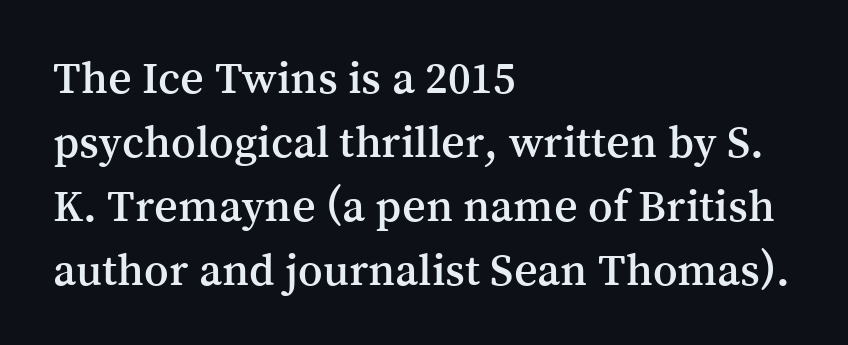
Q: Is the text italic (slanted)? A: No, it is upright.
Q: Is the typeface a serif or a sans-serif typeface? A: Serif.
Q: Is the text underlined? A: No.
Q: How is the paragraph aligned? A: Left-aligned.
Q: Is the spacing between letters normal or unusually wide? A: Normal.
Q: Is the spacing between lines tight, normal or loose? A: Normal.
Q: Width (condensed, normal, or wide)? A: Normal.
Q: Stroke contrast? A: Medium.
Q: x-height? A: Medium.
Q: Monospaced? A: No.
